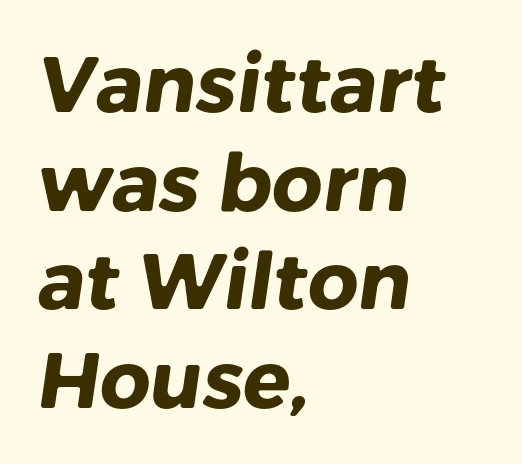
Q: Is the text bold? A: Yes.
Q: Is the typeface a serif or a sans-serif typeface? A: Sans-serif.
Q: Is the text underlined? A: No.
Q: How is the paragraph aligned? A: Left-aligned.
Q: Is the spacing between letters normal or unusually wide? A: Normal.
Q: Is the spacing between lines tight, normal or loose? A: Normal.
Q: Width (condensed, normal, or wide)? A: Normal.
Q: Stroke contrast? A: Low.
Q: x-height? A: Medium.
Q: Monospaced? A: No.
